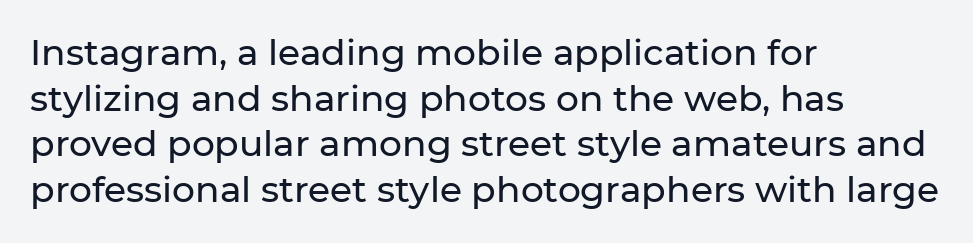
{"serif": "no", "italic": "no", "width": "normal", "stroke_contrast": "low", "x_height": "medium", "monospaced": "no", "underline": "no", "align": "left", "line_spacing": "normal", "line_spacing_ratio": 1.27, "letter_spacing": "normal", "letter_spacing_em": 0.0, "glyph_px": 36}
